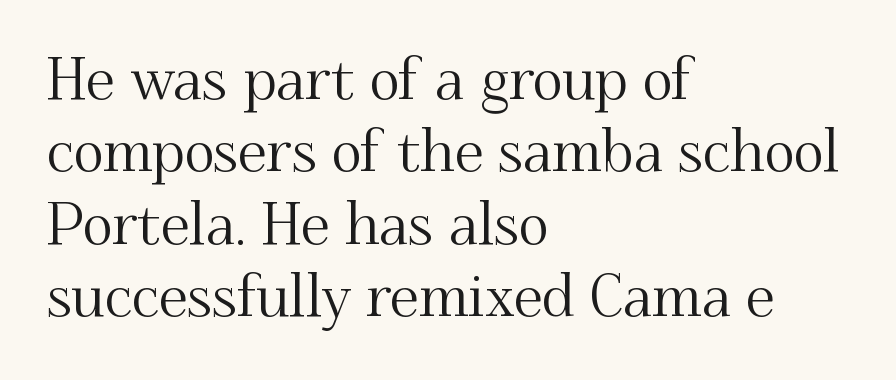
Look at the bottom of the vertical strokes: they flare into serifs here. Reading down the column, the eye jumps a familiar distance to each next line. Compared with typical body copy, the letter spacing here is the same. The passage shown is typed in a proportional face where columns would drift.
